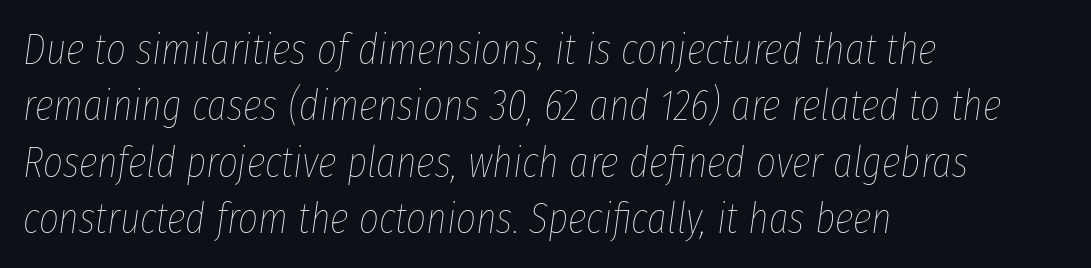
{"italic": "yes", "lean": "right", "slant_degrees": 8, "bold": "no", "weight": "thin", "width": "condensed", "stroke_contrast": "low", "x_height": "medium", "monospaced": "no", "underline": "no", "align": "left", "line_spacing": "normal", "line_spacing_ratio": 1.31, "letter_spacing": "normal", "letter_spacing_em": 0.0, "glyph_px": 43}
